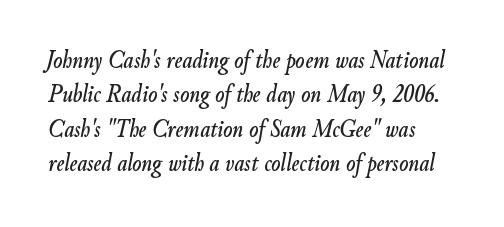
Q: Is the text italic (slanted)? A: Yes, it leans right by about 9 degrees.
Q: Is the text underlined? A: No.
Q: How is the paragraph aligned? A: Left-aligned.
Q: Is the spacing between letters normal or unusually wide? A: Normal.
Q: Is the spacing between lines tight, normal or loose? A: Normal.
